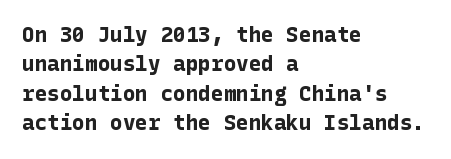
Q: Is the text bold? A: Yes.
Q: Is the text italic (slanted)? A: No, it is upright.
Q: Is the text underlined? A: No.
Q: How is the paragraph aligned? A: Left-aligned.
Q: Is the spacing between letters normal or unusually wide? A: Normal.
Q: Is the spacing between lines tight, normal or loose? A: Normal.
